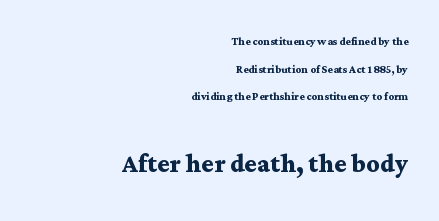
Compare the two chunks: the lower has the greater cap height. Posture: straight, roman, zero tilt. Compared with a flush-left layout, this one pins lines to the opposite, right side. The letters advance in unequal steps, a hallmark of proportional type. Between one letter and the next there's only the usual sliver of space.
